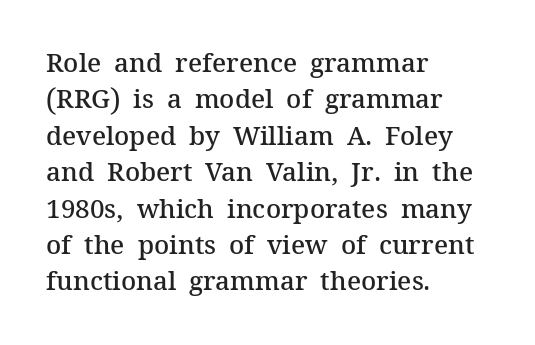
Q: Is the text bold? A: Semi-bold.
Q: Is the text italic (slanted)? A: No, it is upright.
Q: Is the text underlined? A: No.
Q: How is the paragraph aligned? A: Left-aligned.
Q: Is the spacing between letters normal or unusually wide? A: Normal.
Q: Is the spacing between lines tight, normal or loose? A: Normal.
